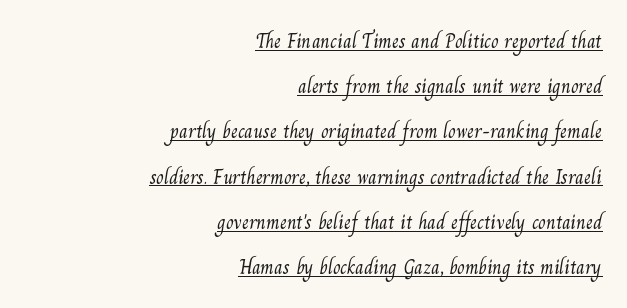
{"bold": "no", "underline": "yes", "align": "right", "line_spacing": "loose", "line_spacing_ratio": 2.26, "letter_spacing": "normal", "letter_spacing_em": 0.0, "glyph_px": 20}
